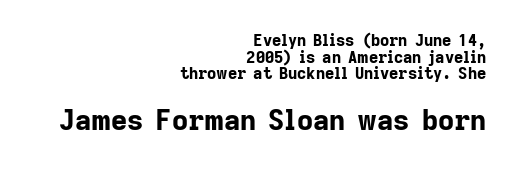
Varying glyph widths throughout — classic text-font behaviour. The ragged edge is on the left, which tells us the setting is flush right. Whoever set this made the second block the dominant, larger element. The sample has been set heavy, in full bold. There is no visible air inserted between adjacent glyphs. A roman cut, with each character standing at attention.
